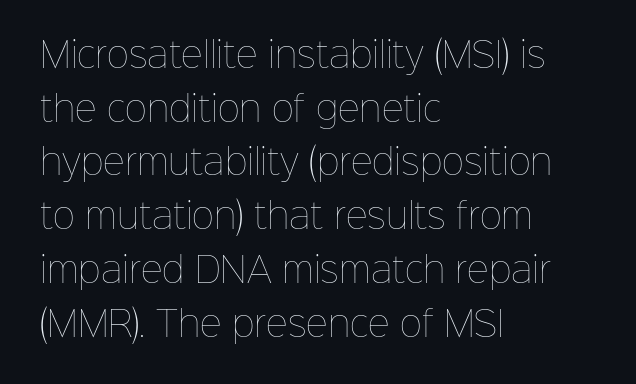
{"italic": "no", "bold": "no", "weight": "thin", "width": "normal", "stroke_contrast": "low", "x_height": "medium", "monospaced": "no", "underline": "no", "align": "left", "line_spacing": "normal", "line_spacing_ratio": 1.58, "letter_spacing": "normal", "letter_spacing_em": 0.0, "glyph_px": 34}
